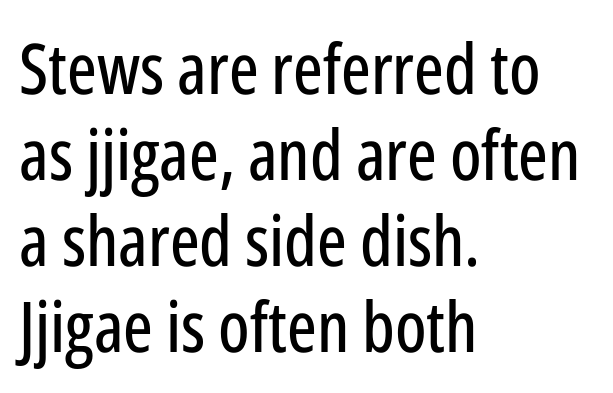
The glyphs are unaccompanied by any horizontal stroke below them. Observe the absence of serifs on each vertical stroke in this sample. Does the copy run flush right? No — it runs flush left. Varying glyph widths throughout — classic text-font behaviour. Compared with typical body copy, the letter spacing here is the same.
